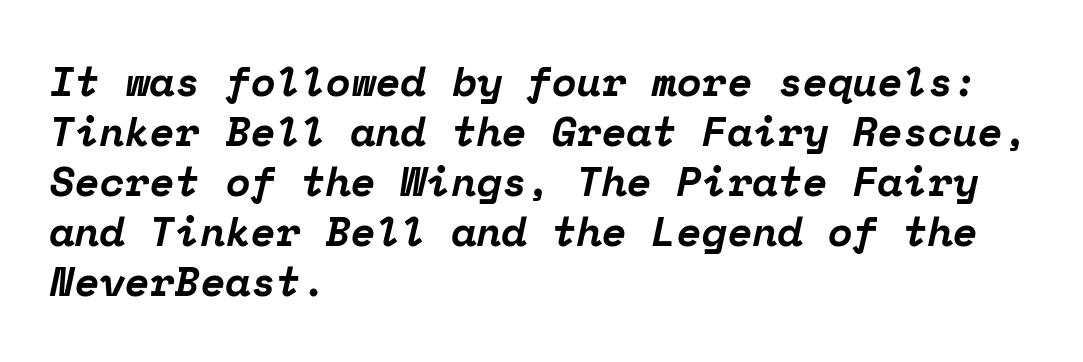
The image shows 41 px bold serif type, italic (leaning right), monospaced; set left-aligned, line spacing 1.22x, normal letter spacing, not underlined; low stroke contrast and a medium x-height.
